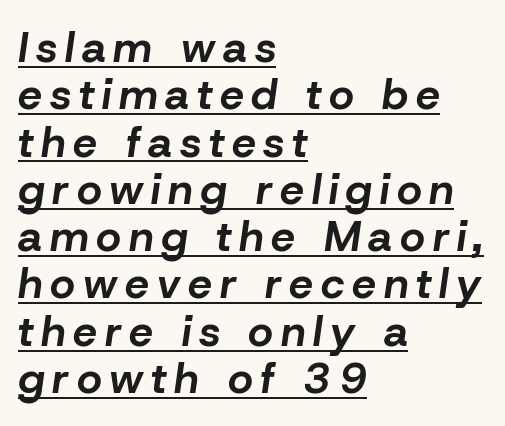
The image shows 43 px bold type, italic (leaning right); set left-aligned, tight line spacing (1.1x), underlined; low stroke contrast and a medium x-height.
